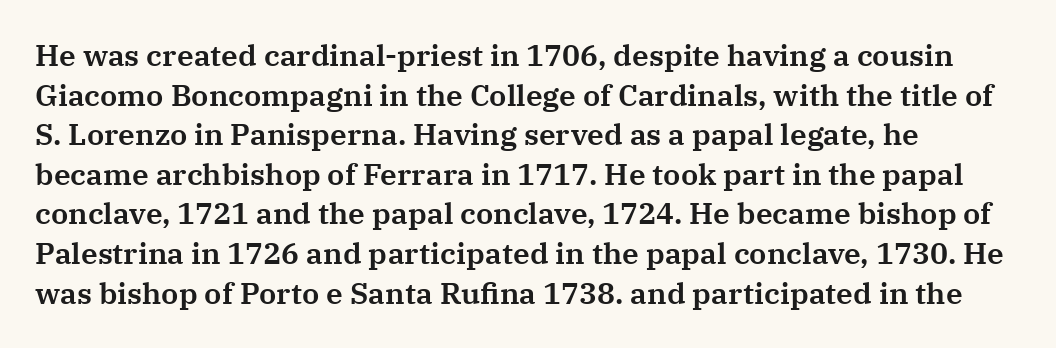
Q: Is the text italic (slanted)? A: No, it is upright.
Q: Is the typeface a serif or a sans-serif typeface? A: Serif.
Q: Is the text underlined? A: No.
Q: How is the paragraph aligned? A: Left-aligned.
Q: Is the spacing between letters normal or unusually wide? A: Normal.
Q: Is the spacing between lines tight, normal or loose? A: Normal.
Q: Width (condensed, normal, or wide)? A: Normal.
Q: Stroke contrast? A: Medium.
Q: x-height? A: Medium.
Q: Monospaced? A: No.
